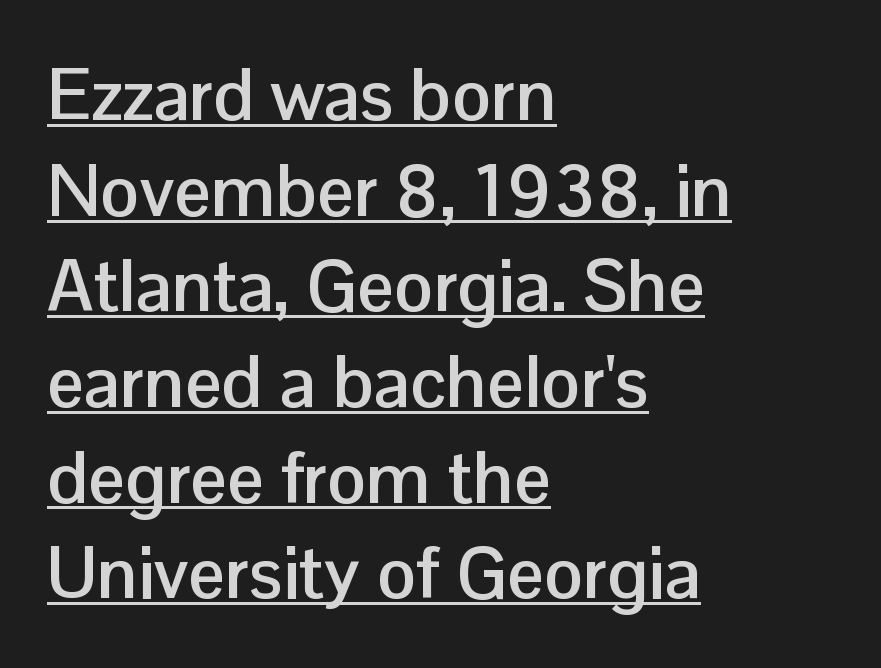
In terms of posture, this sample is upright. The typesetter chose a ragged-right arrangement here. Normally led — the rows are evenly, conventionally spaced. Chunky letters — that's bold for sure. Each letter keeps its own natural width here, so spacing adapts to shape.
